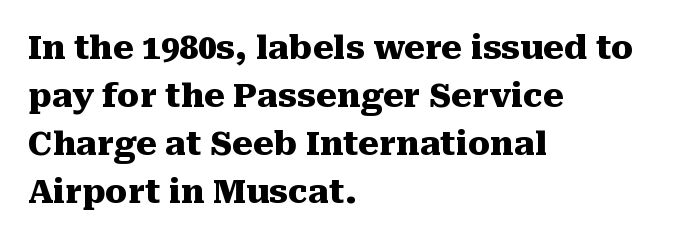
{"serif": "yes", "italic": "no", "bold": "yes", "weight": "heavy", "width": "normal", "stroke_contrast": "medium", "x_height": "medium", "monospaced": "no", "underline": "no", "align": "left", "line_spacing": "normal", "line_spacing_ratio": 1.45, "letter_spacing": "normal", "letter_spacing_em": 0.0, "glyph_px": 33}
